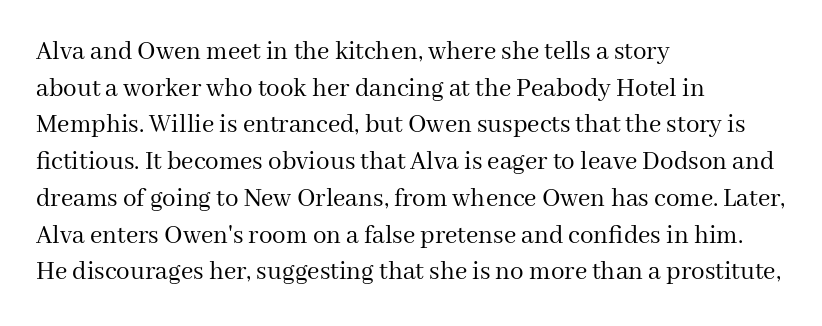
The image shows 27 px text type, upright; set left-aligned, normal line spacing (1.36x), normal letter spacing, not underlined.
